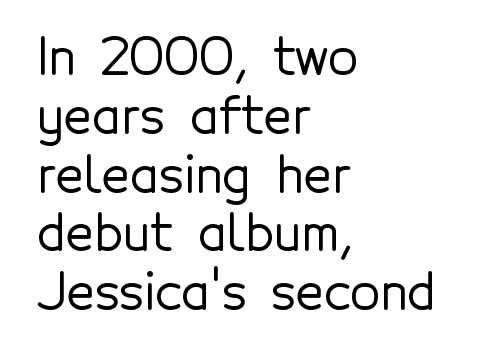
The letters stand straight up with perfectly vertical stems. I'd call this a sans setting — the letters go barefoot. Spacing between characters is what you'd get straight out of the box. Casual observation: everything's shoved over to the left. The face used here is proportionally spaced, like ordinary book or web type. Decoration check: the copy has no underline.
